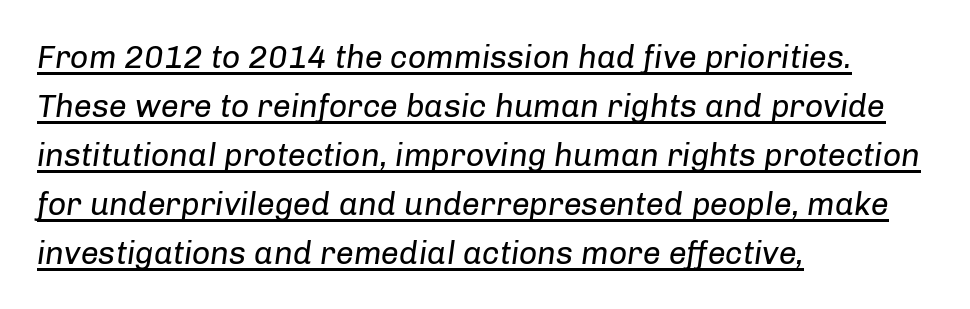
Q: Is the text bold? A: No.
Q: Is the text italic (slanted)? A: Yes, it leans right by about 8 degrees.
Q: Is the text underlined? A: Yes.
Q: How is the paragraph aligned? A: Left-aligned.
Q: Is the spacing between letters normal or unusually wide? A: Normal.
Q: Is the spacing between lines tight, normal or loose? A: Normal.
Q: Width (condensed, normal, or wide)? A: Normal.
Q: Stroke contrast? A: Low.
Q: x-height? A: Medium.
Q: Monospaced? A: No.
